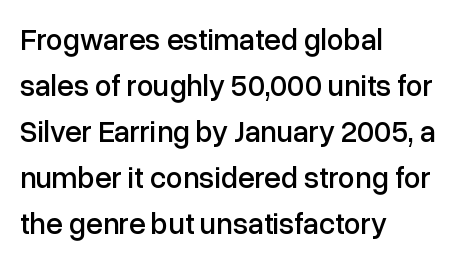
Casual observation: everything's shoved over to the left. Whoever set this chose a conventional vertical rhythm. Unlike italic type, these characters show no tilt at all. Compared with typical body copy, the letter spacing here is the same. The baseline area is clear. Regarding serifs, this sample does without them.
